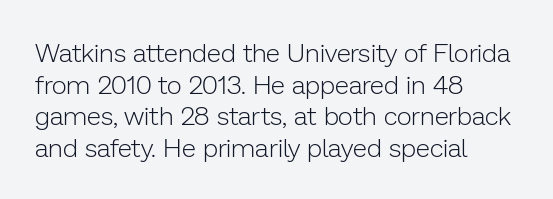
{"italic": "no", "bold": "no", "underline": "no", "align": "left", "line_spacing_ratio": 1.22, "letter_spacing": "normal", "letter_spacing_em": 0.0, "glyph_px": 26}
